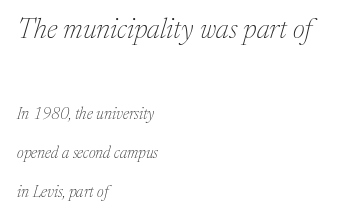
Quick note: underline off. The composition opens big and finishes small. Each word holds together tightly as a unit, with standard inter-letter gaps. Stroke mass is kept to a normal reading level or below. Quick note: italic.
